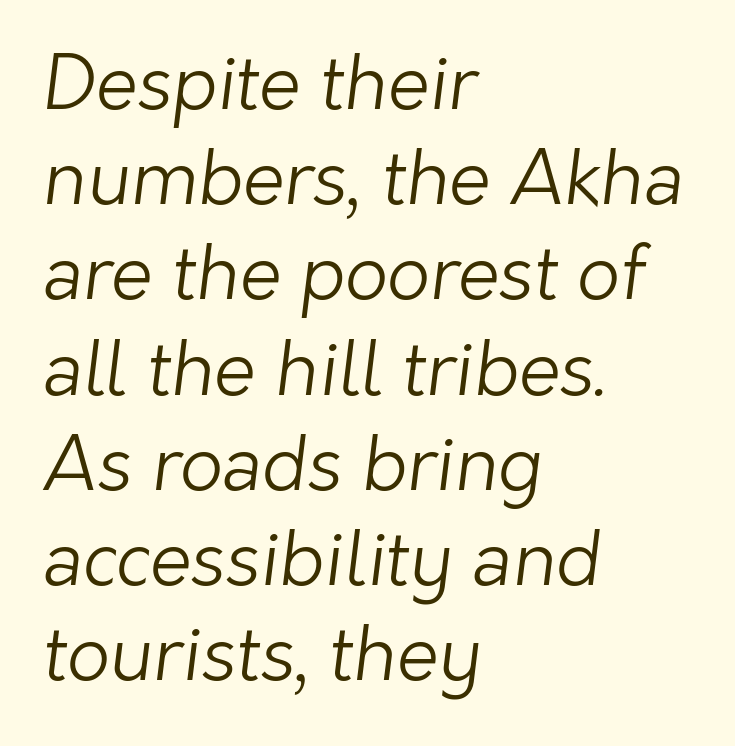
The image shows 75 px light sans-serif type; set left-aligned, normal line spacing (1.27x), normal letter spacing, not underlined; low stroke contrast and a medium x-height.
